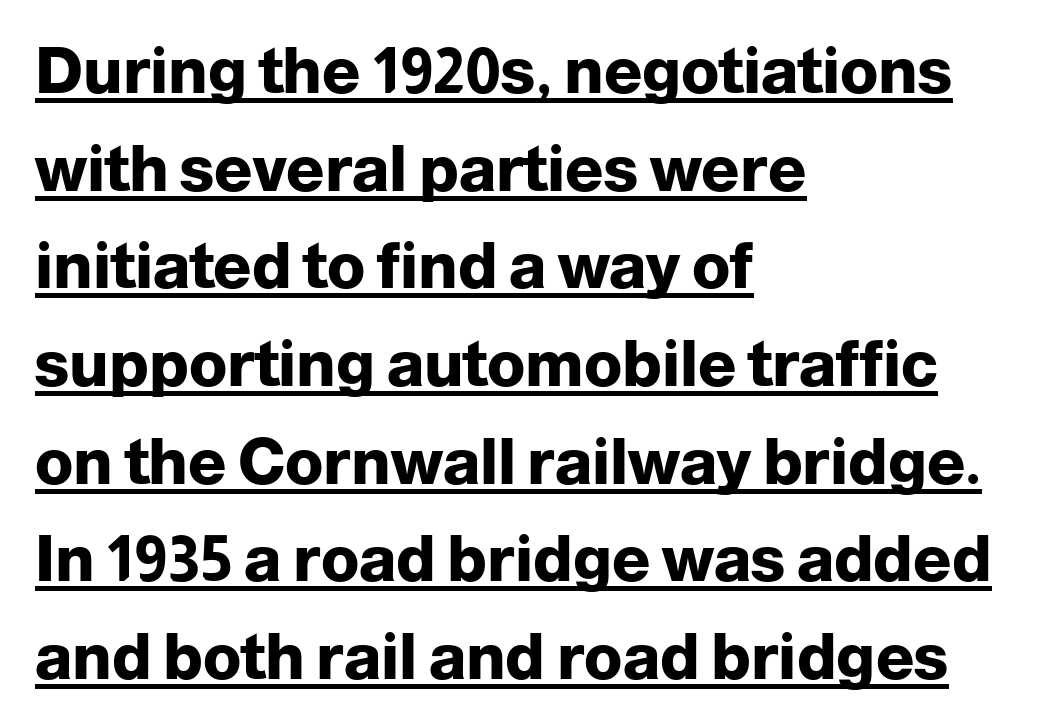
In CSS terms this would be text-align: left. Letterform terminals end flat and unadorned throughout the passage. The horizontal fit of the characters is conventional and even. Students, this is bold: see how much ink each stroke carries. Glance below the letters and you will spot a drawn line. These lines were composed using upright roman letters.
